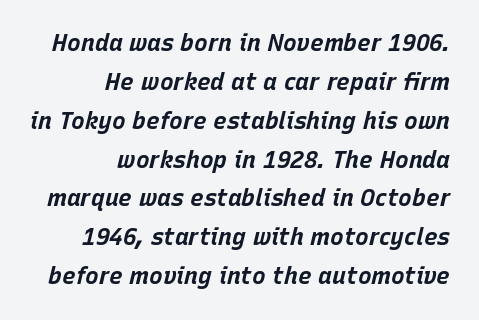
The image shows 23 px bold type, italic (leaning right); set right-aligned, normal line spacing (1.69x), normal letter spacing, not underlined.
